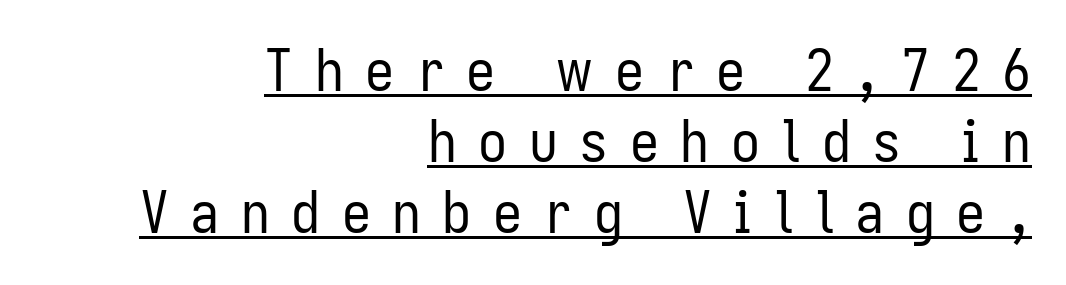
{"serif": "no", "italic": "no", "bold": "no", "weight": "regular", "width": "condensed", "stroke_contrast": "low", "x_height": "medium", "monospaced": "no", "underline": "yes", "align": "right", "line_spacing_ratio": 1.22, "letter_spacing": "wide", "letter_spacing_em": 0.37, "glyph_px": 58}
